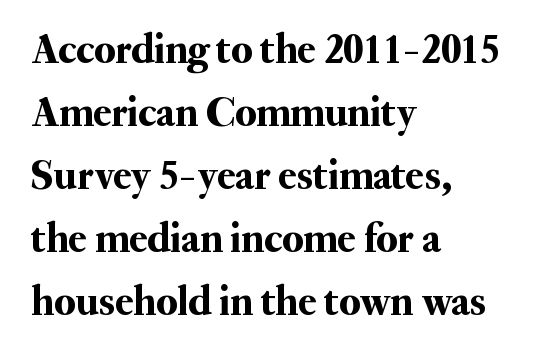
Notice how the stems are strictly vertical — no italics here. The letterforms sit shoulder to shoulder at normal distance. Does the copy run flush right? No — it runs flush left. A bare baseline throughout the passage. Each letter's strokes conclude with small projecting serifs.
